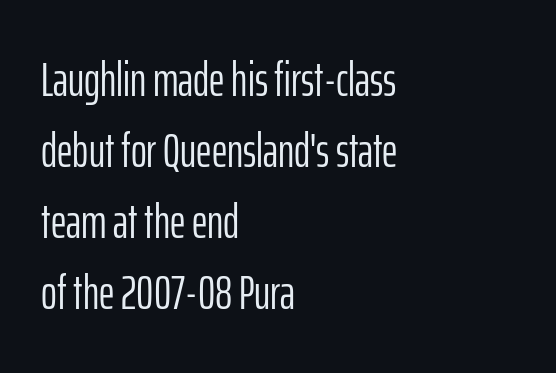
Only glyphs here, with clear space below each row. Is the type heavy? It reads as light-to-regular instead. Compared with a centered layout, this one pins lines to the left instead. Inter-character spacing is left at the font's built-in metrics.
